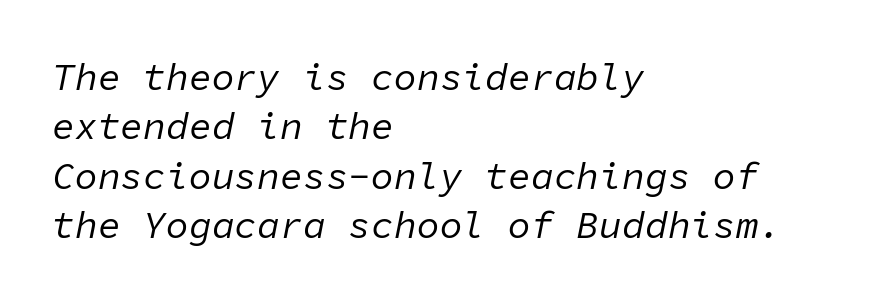
{"italic": "yes", "lean": "right", "slant_degrees": 11, "bold": "no", "weight": "regular", "width": "normal", "stroke_contrast": "low", "x_height": "medium", "monospaced": "yes", "underline": "no", "align": "left", "line_spacing": "normal", "line_spacing_ratio": 1.3, "letter_spacing": "normal", "letter_spacing_em": 0.0, "glyph_px": 38}
